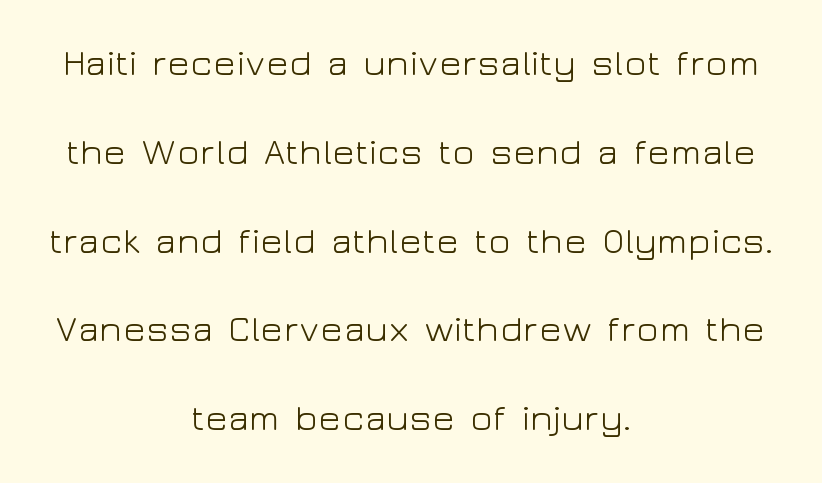
{"serif": "no", "italic": "no", "bold": "no", "weight": "light", "width": "wide", "stroke_contrast": "low", "x_height": "medium", "monospaced": "no", "underline": "no", "align": "center", "line_spacing": "loose", "line_spacing_ratio": 2.4, "letter_spacing": "normal", "letter_spacing_em": 0.0, "glyph_px": 37}
